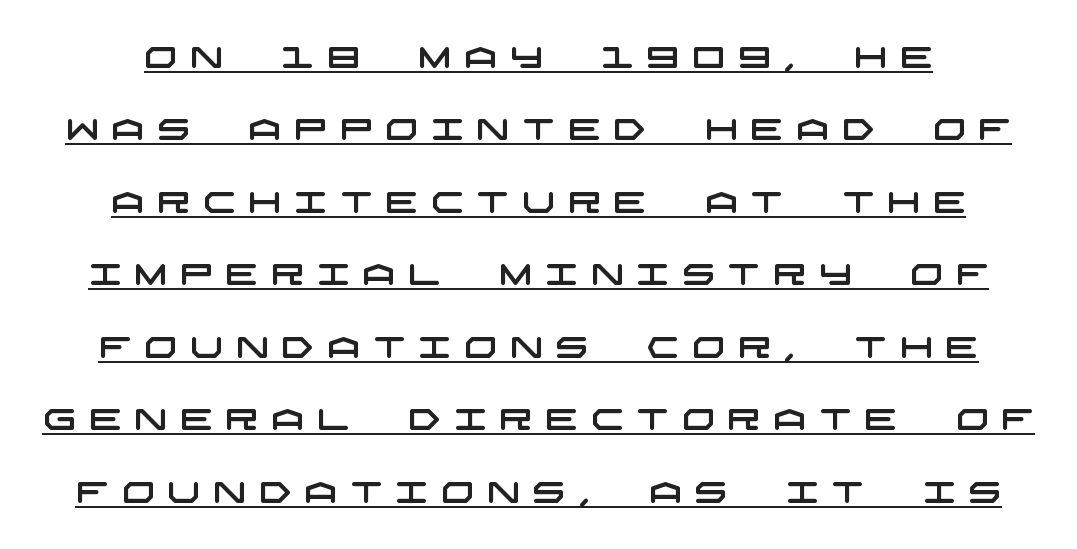
Q: Is the typeface a serif or a sans-serif typeface? A: Sans-serif.
Q: Is the text underlined? A: Yes.
Q: Is the spacing between letters normal or unusually wide? A: Unusually wide.
Q: Is the spacing between lines tight, normal or loose? A: Loose.
Q: Width (condensed, normal, or wide)? A: Wide.
Q: Stroke contrast? A: Low.
Q: x-height? A: Large.
